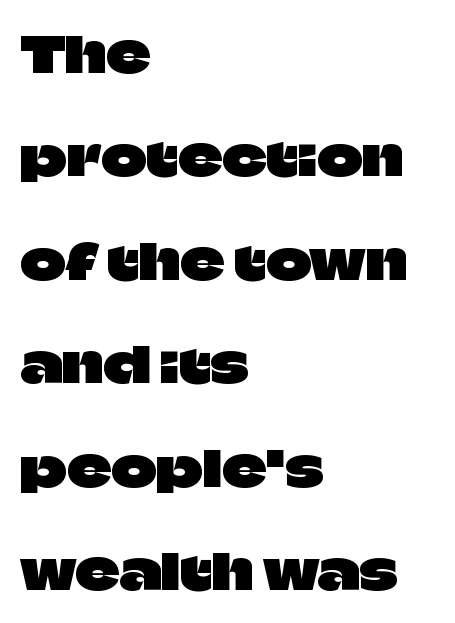
{"serif": "no", "italic": "no", "width": "normal", "stroke_contrast": "low", "x_height": "large", "monospaced": "no", "underline": "no", "align": "left", "line_spacing": "loose", "line_spacing_ratio": 2.11, "letter_spacing": "normal", "letter_spacing_em": 0.0, "glyph_px": 49}
